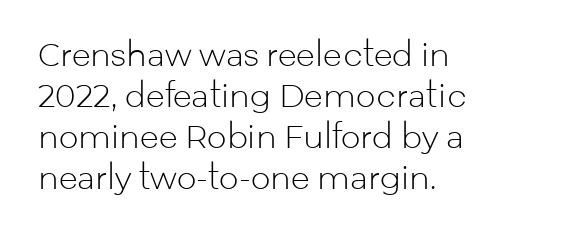
Rows of type keep a routine distance in the vertical direction. The type sits square on the baseline with zero lean. Stroke thickness stays within the range of a standard reading face or lighter. These lines are set flush left with a ragged right edge. Between one letter and the next there's only the usual sliver of space.
